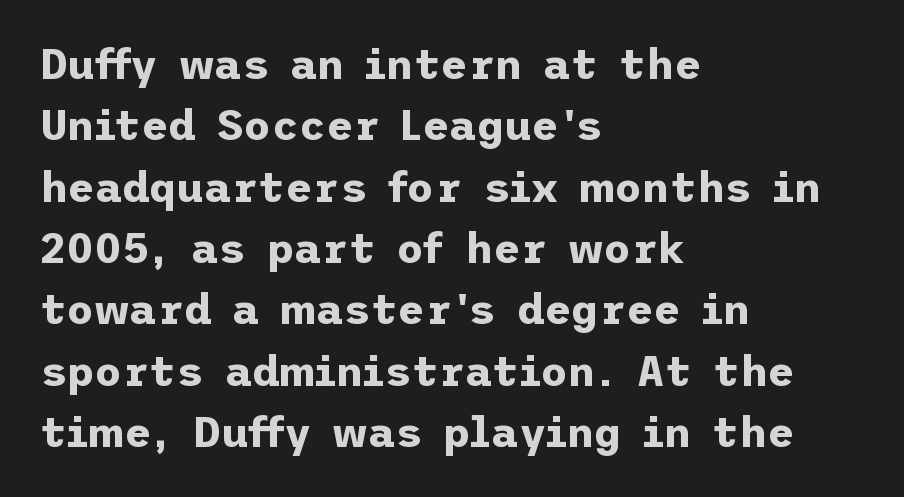
{"serif": "no", "italic": "no", "bold": "yes", "weight": "bold", "width": "normal", "stroke_contrast": "low", "x_height": "medium", "underline": "no", "align": "left", "line_spacing": "normal", "line_spacing_ratio": 1.46, "letter_spacing": "normal", "letter_spacing_em": 0.0, "glyph_px": 42}
